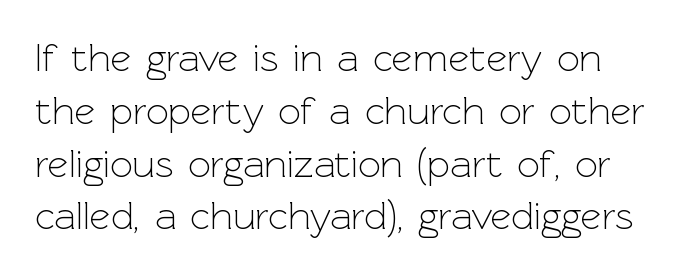
Here the designer chose a conventional face with non-uniform glyph widths. Underlining? Definitely not there. Heaviness? Minimal to ordinary, like unemphasized prose. Normally led — the rows are evenly, conventionally spaced.
